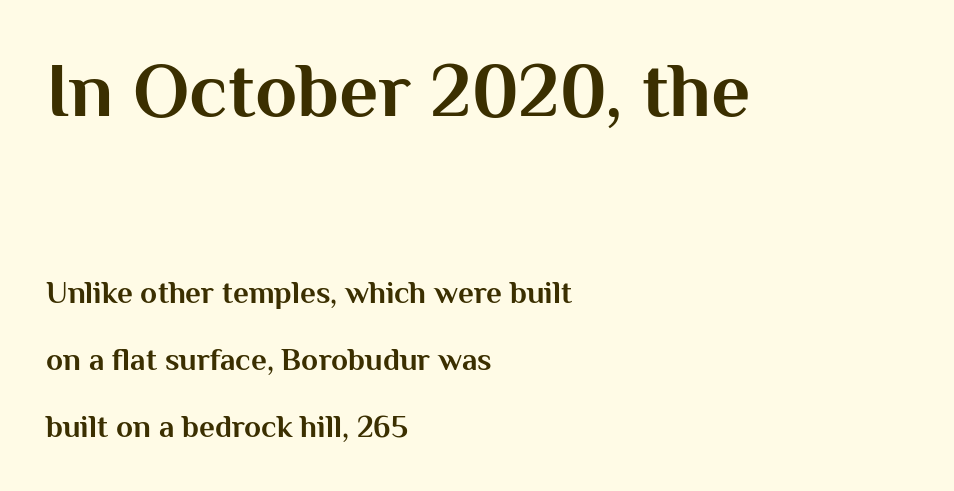
The image shows 77 px bold sans-serif type, upright; set left-aligned, loose line spacing (2.17x), normal letter spacing, not underlined; the first (top) block is 2.48x larger; medium stroke contrast and a medium x-height.
